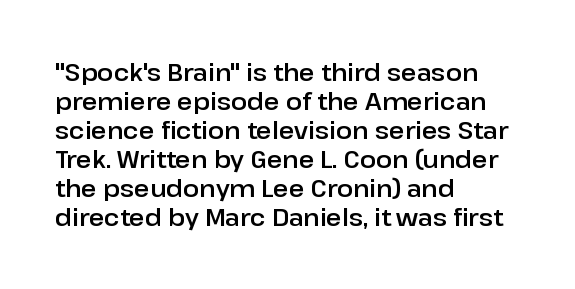
The image shows 24 px text type, upright; set left-aligned, line spacing 1.21x, normal letter spacing, not underlined.
